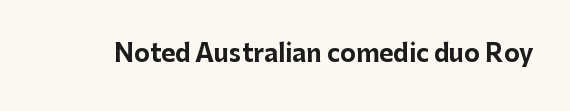
{"italic": "no", "bold": "yes", "underline": "no", "letter_spacing": "normal", "letter_spacing_em": 0.0, "glyph_px": 24}
